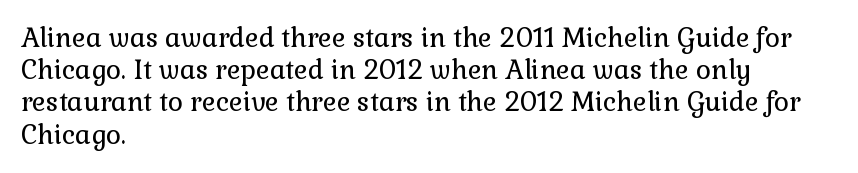
No letter is thick-stroked: the sample isn't bold. The lettering stays uniformly vertical, giving the passage a roman look. This sample uses plain, unmodified letter spacing. These lines stack with their left ends in a neat column. The gap between lines stays unmarked.
